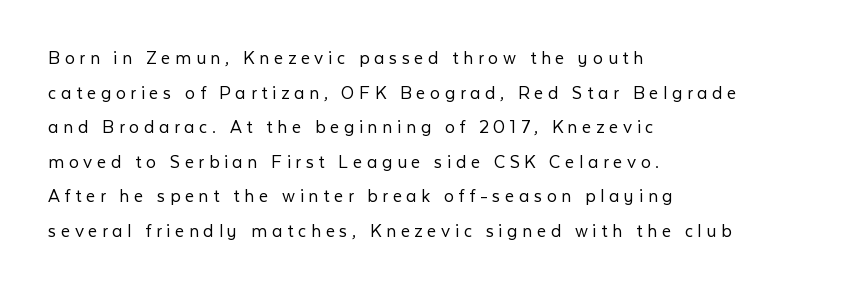
Q: Is the text bold? A: No.
Q: Is the text italic (slanted)? A: No, it is upright.
Q: Is the text underlined? A: No.
Q: How is the paragraph aligned? A: Left-aligned.
Q: Is the spacing between letters normal or unusually wide? A: Unusually wide.
